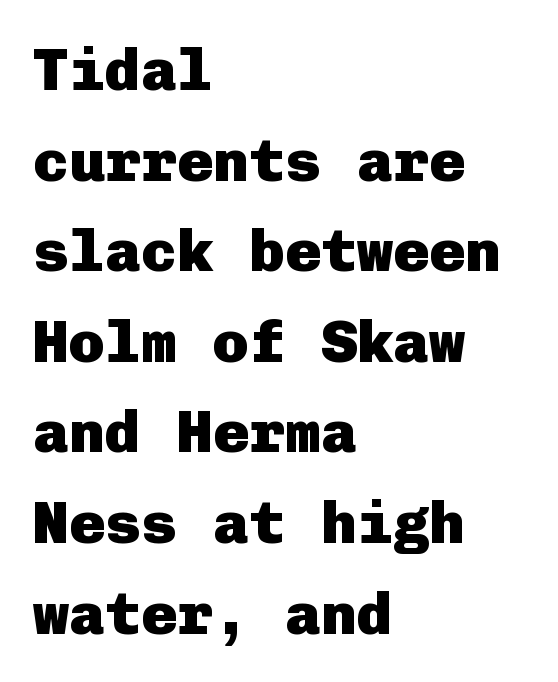
{"serif": "no", "italic": "no", "bold": "yes", "weight": "heavy", "width": "normal", "stroke_contrast": "low", "x_height": "medium", "underline": "no", "align": "left", "line_spacing": "normal", "line_spacing_ratio": 1.51, "letter_spacing": "normal", "letter_spacing_em": 0.0, "glyph_px": 60}
